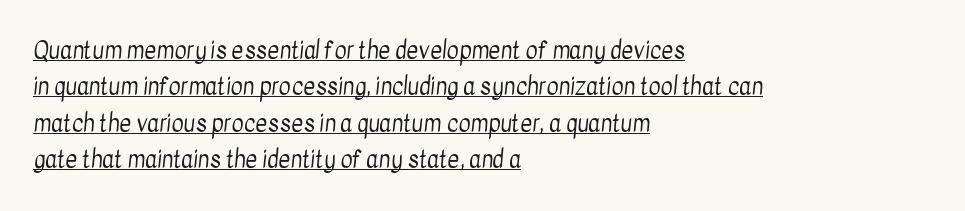
{"bold": "no", "underline": "yes", "align": "left", "line_spacing": "normal", "line_spacing_ratio": 1.58, "letter_spacing": "normal", "letter_spacing_em": 0.0, "glyph_px": 23}
